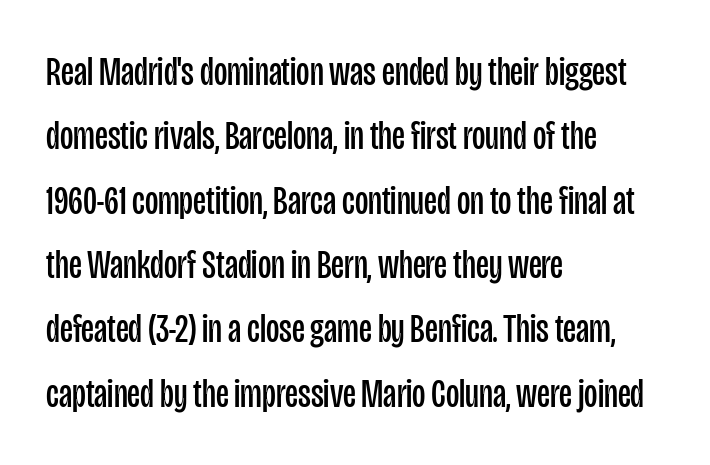
The image shows 41 px regular-weight, condensed sans-serif type, upright; set left-aligned, normal line spacing (1.57x), normal letter spacing, not underlined; low stroke contrast and a large x-height.
